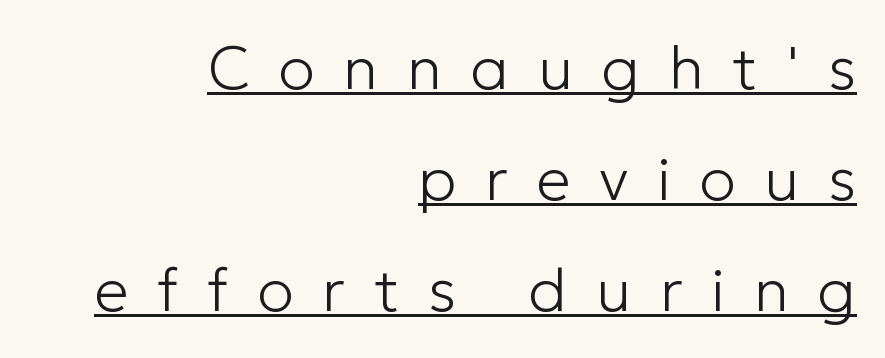
Q: Is the text bold? A: No.
Q: Is the text italic (slanted)? A: No, it is upright.
Q: Is the typeface a serif or a sans-serif typeface? A: Sans-serif.
Q: Is the text underlined? A: Yes.
Q: How is the paragraph aligned? A: Right-aligned.
Q: Is the spacing between letters normal or unusually wide? A: Unusually wide.
Q: Width (condensed, normal, or wide)? A: Normal.
Q: Stroke contrast? A: Low.
Q: x-height? A: Medium.
Q: Monospaced? A: No.
